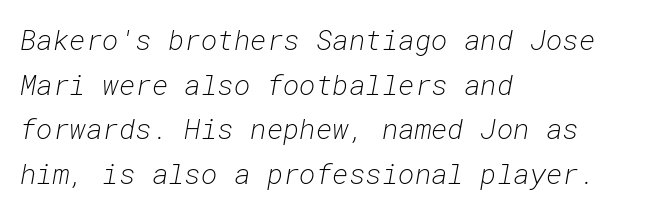
The image shows 28 px light type, italic (leaning right), monospaced; set left-aligned, normal line spacing (1.59x), normal letter spacing, not underlined; low stroke contrast and a medium x-height.
